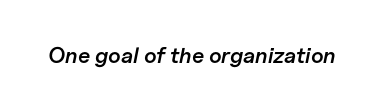
Q: Is the text bold? A: Semi-bold.
Q: Is the text italic (slanted)? A: Yes, it leans right by about 11 degrees.
Q: Is the text underlined? A: No.
Q: Is the spacing between letters normal or unusually wide? A: Normal.
